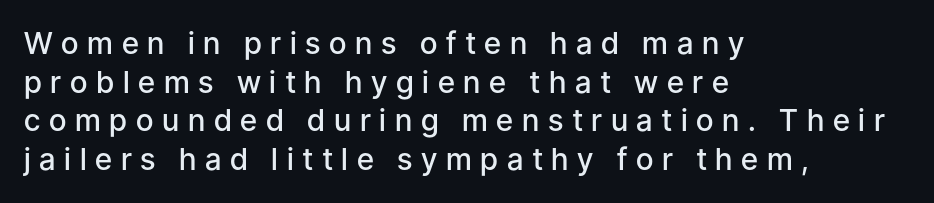
Q: Is the text bold? A: Semi-bold.
Q: Is the text italic (slanted)? A: No, it is upright.
Q: Is the typeface a serif or a sans-serif typeface? A: Sans-serif.
Q: Is the text underlined? A: No.
Q: How is the paragraph aligned? A: Left-aligned.
Q: Is the spacing between letters normal or unusually wide? A: Unusually wide.
Q: Is the spacing between lines tight, normal or loose? A: Normal.
Q: Width (condensed, normal, or wide)? A: Normal.
Q: Stroke contrast? A: Low.
Q: x-height? A: Medium.
Q: Monospaced? A: No.
